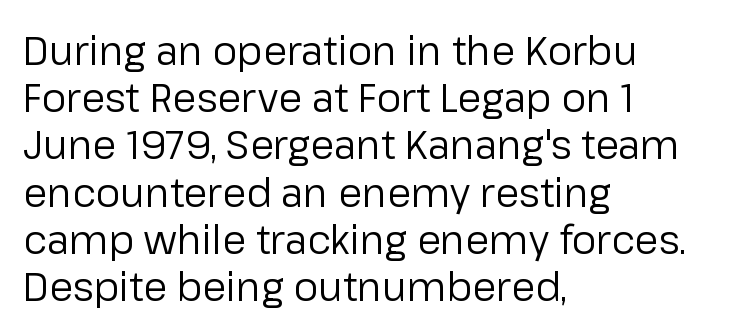
Q: Is the text bold? A: No.
Q: Is the text italic (slanted)? A: No, it is upright.
Q: Is the typeface a serif or a sans-serif typeface? A: Sans-serif.
Q: Is the text underlined? A: No.
Q: How is the paragraph aligned? A: Left-aligned.
Q: Is the spacing between letters normal or unusually wide? A: Normal.
Q: Width (condensed, normal, or wide)? A: Normal.
Q: Stroke contrast? A: Low.
Q: x-height? A: Medium.
Q: Monospaced? A: No.
